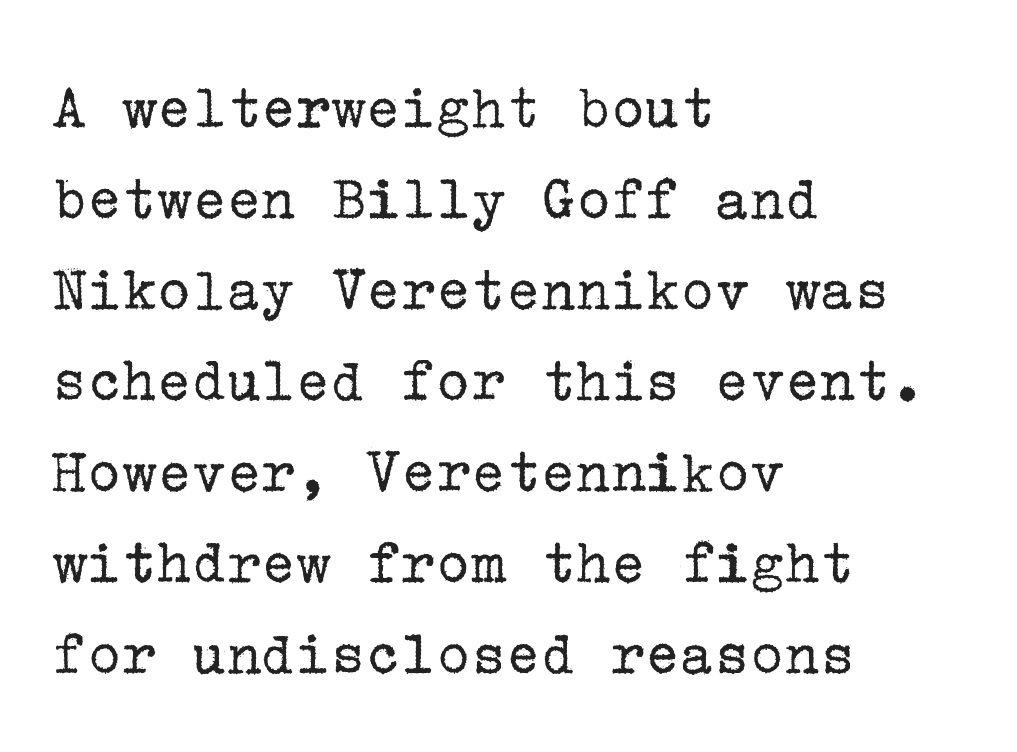
{"serif": "yes", "italic": "no", "bold": "no", "weight": "regular", "width": "normal", "stroke_contrast": "low", "x_height": "medium", "underline": "no", "align": "left", "line_spacing": "normal", "line_spacing_ratio": 1.4, "letter_spacing": "normal", "letter_spacing_em": 0.0, "glyph_px": 65}
